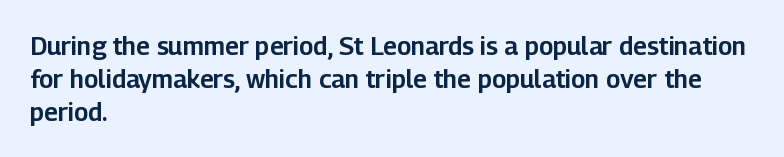
Q: Is the text italic (slanted)? A: No, it is upright.
Q: Is the text underlined? A: No.
Q: How is the paragraph aligned? A: Left-aligned.
Q: Is the spacing between letters normal or unusually wide? A: Normal.
Q: Is the spacing between lines tight, normal or loose? A: Normal.
